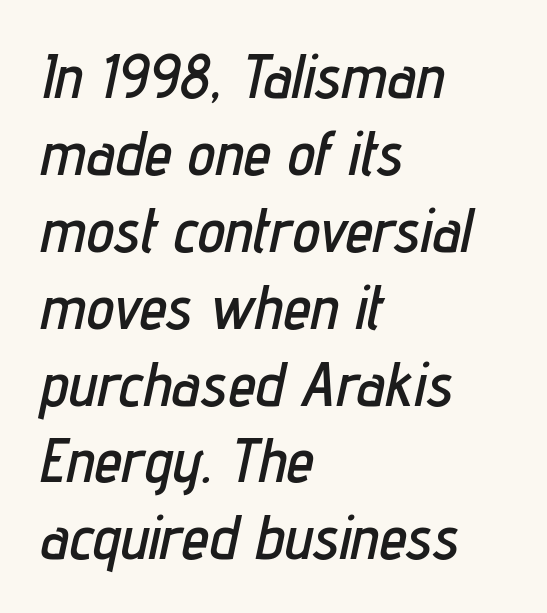
{"italic": "yes", "lean": "right", "slant_degrees": 12, "width": "condensed", "stroke_contrast": "low", "x_height": "medium", "monospaced": "no", "underline": "no", "align": "left", "line_spacing_ratio": 1.24, "letter_spacing": "normal", "letter_spacing_em": 0.0, "glyph_px": 62}
